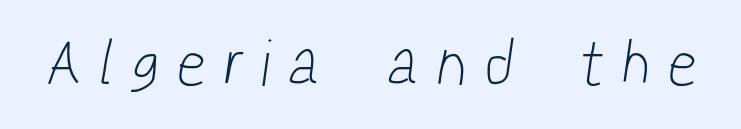
The image shows 64 px light, condensed sans-serif type; set unusually wide letter spacing (+0.36 em), not underlined; low stroke contrast and a medium x-height.
